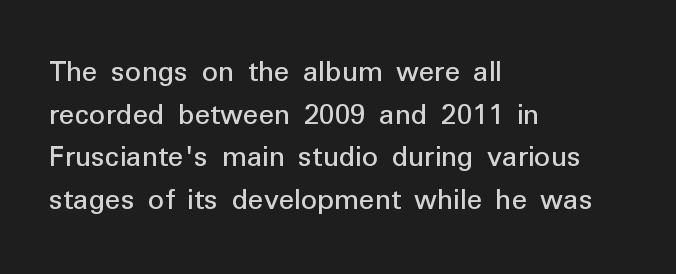
The image shows 32 px regular-weight sans-serif type, upright; set left-aligned, normal line spacing (1.33x), normal letter spacing, not underlined; low stroke contrast and a medium x-height.
